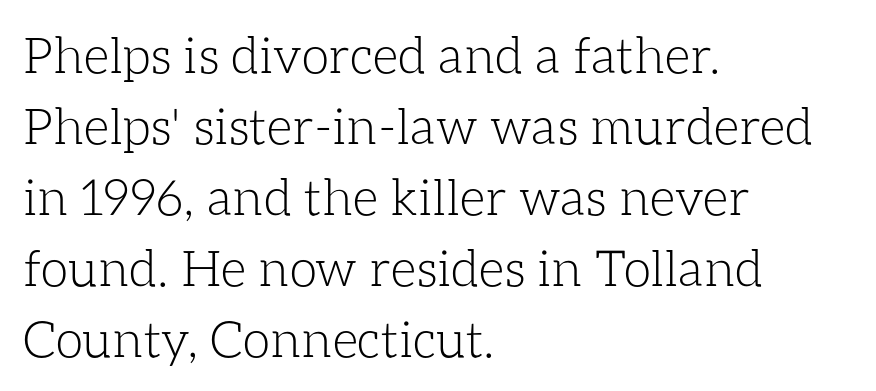
Q: Is the text bold? A: No.
Q: Is the text italic (slanted)? A: No, it is upright.
Q: Is the text underlined? A: No.
Q: How is the paragraph aligned? A: Left-aligned.
Q: Is the spacing between letters normal or unusually wide? A: Normal.
Q: Is the spacing between lines tight, normal or loose? A: Normal.
Q: Width (condensed, normal, or wide)? A: Normal.
Q: Stroke contrast? A: Low.
Q: x-height? A: Medium.
Q: Monospaced? A: No.
